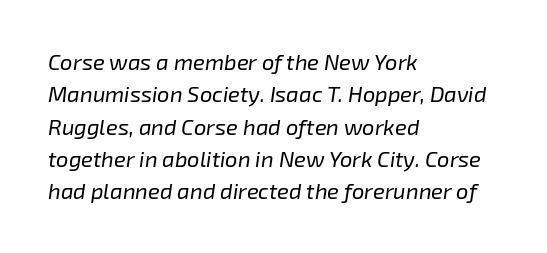
The image shows 22 px text type, italic (leaning right); set left-aligned, normal line spacing (1.47x), normal letter spacing, not underlined.
